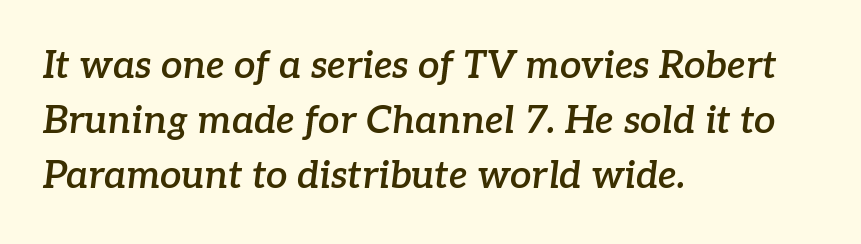
Q: Is the text bold? A: Semi-bold.
Q: Is the text italic (slanted)? A: Yes, it leans right by about 7 degrees.
Q: Is the typeface a serif or a sans-serif typeface? A: Serif.
Q: Is the text underlined? A: No.
Q: How is the paragraph aligned? A: Left-aligned.
Q: Is the spacing between letters normal or unusually wide? A: Normal.
Q: Is the spacing between lines tight, normal or loose? A: Normal.
Q: Width (condensed, normal, or wide)? A: Normal.
Q: Stroke contrast? A: Low.
Q: x-height? A: Medium.
Q: Monospaced? A: No.
